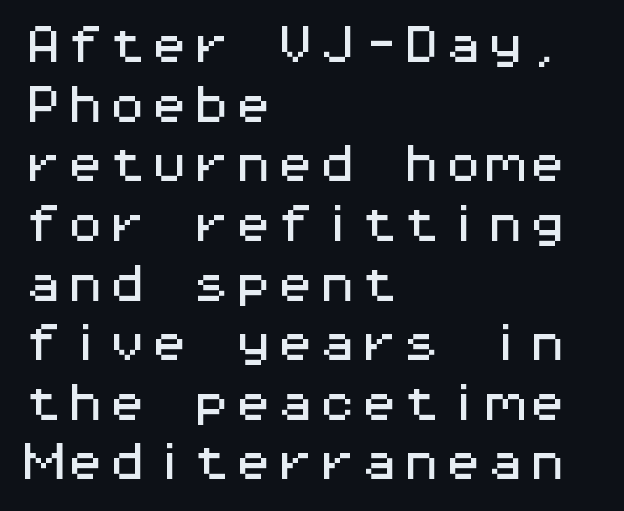
Words appear dense and cohesive because spacing is normal. Are there feet on the stems? There aren't — it's a sans. Monospaced: the letters line up in strict vertical columns. A typesetter would mark this as roman, not italic. Type without underlining.
